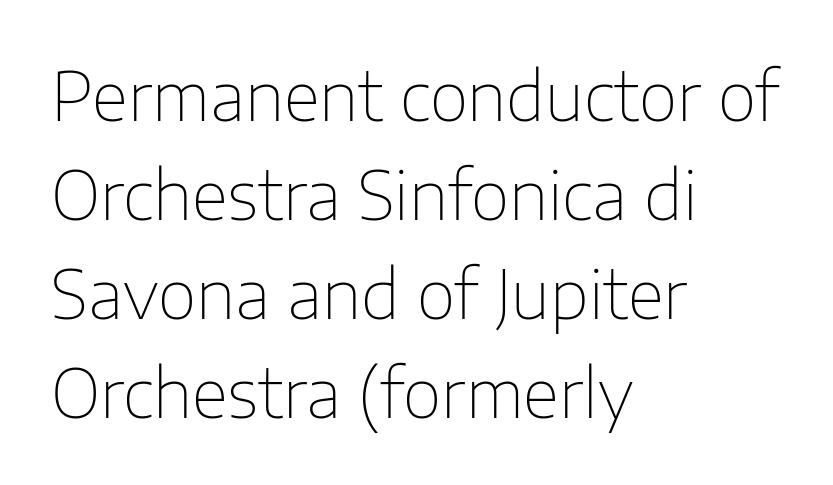
Q: Is the text bold? A: No.
Q: Is the text italic (slanted)? A: No, it is upright.
Q: Is the typeface a serif or a sans-serif typeface? A: Sans-serif.
Q: Is the text underlined? A: No.
Q: How is the paragraph aligned? A: Left-aligned.
Q: Is the spacing between letters normal or unusually wide? A: Normal.
Q: Is the spacing between lines tight, normal or loose? A: Normal.
Q: Width (condensed, normal, or wide)? A: Normal.
Q: Stroke contrast? A: Low.
Q: x-height? A: Medium.
Q: Monospaced? A: No.
